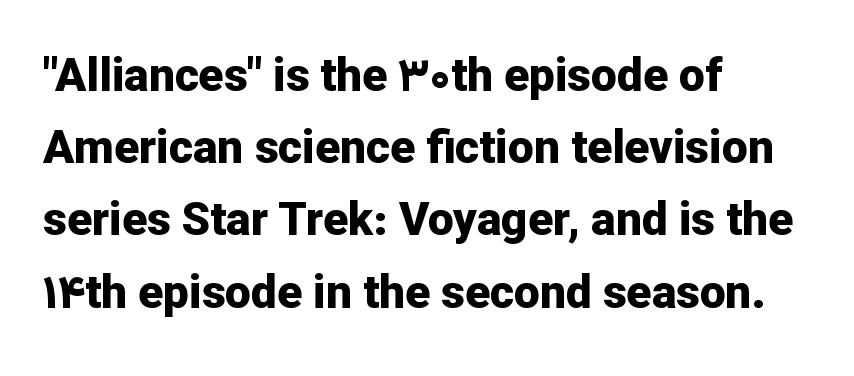
{"serif": "no", "italic": "no", "bold": "yes", "weight": "bold", "width": "normal", "stroke_contrast": "low", "x_height": "medium", "monospaced": "no", "underline": "no", "align": "left", "line_spacing": "normal", "line_spacing_ratio": 1.57, "letter_spacing": "normal", "letter_spacing_em": 0.0, "glyph_px": 46}
